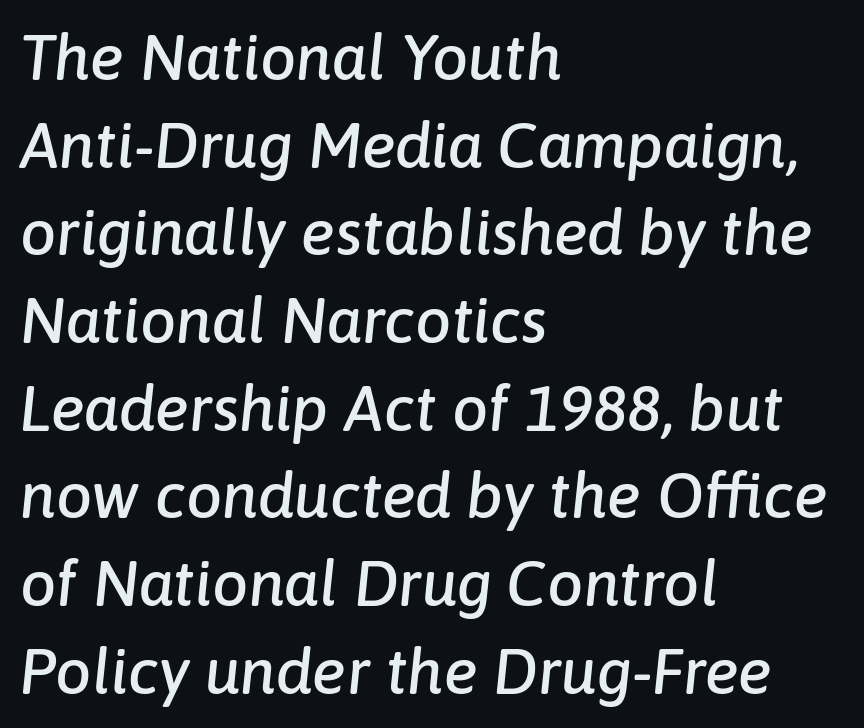
Q: Is the text italic (slanted)? A: Yes, it leans right by about 6 degrees.
Q: Is the text underlined? A: No.
Q: How is the paragraph aligned? A: Left-aligned.
Q: Is the spacing between letters normal or unusually wide? A: Normal.
Q: Is the spacing between lines tight, normal or loose? A: Normal.
Q: Width (condensed, normal, or wide)? A: Normal.
Q: Stroke contrast? A: Low.
Q: x-height? A: Medium.
Q: Monospaced? A: No.
